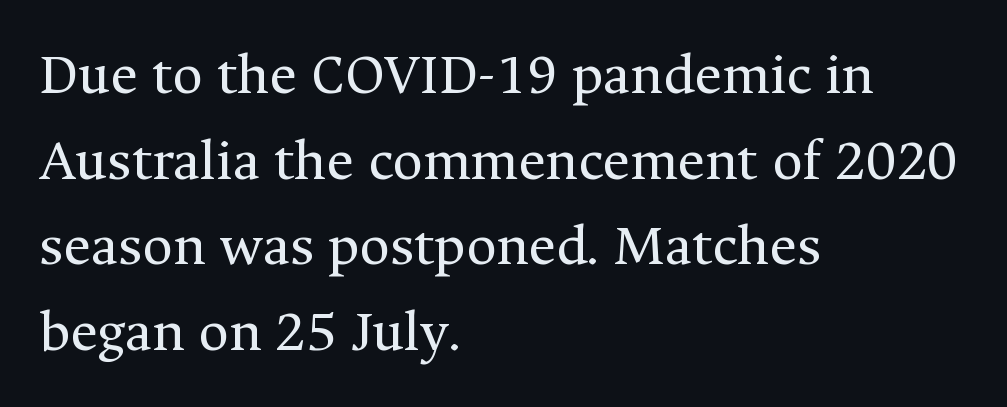
Caption: multi-line text, flush left, ragged right. Think of a printed novel: that variable character pitch is what you see here. The gaps between neighbouring characters are ordinary and unremarkable. You can tell from the footed stems that serif type was used.
